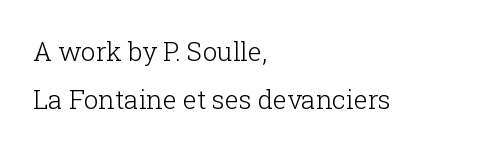
The image shows 26 px text type, upright; set left-aligned, line spacing 1.86x, normal letter spacing, not underlined.
